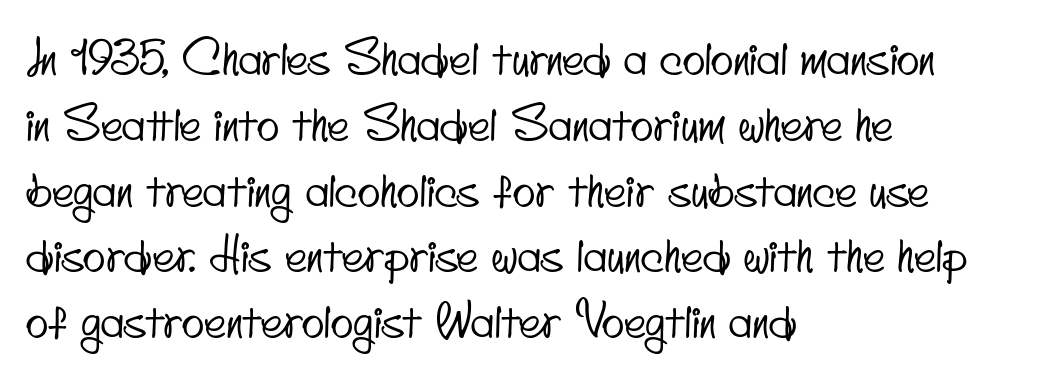
Plain, unruled lines of type. The space between consecutive lines is moderate. Observe the ordinary spacing: letters are neighbours, not strangers. The rendering anchors every line to the left-hand side.
